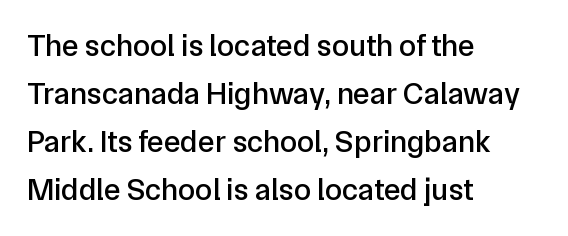
{"serif": "no", "italic": "no", "width": "normal", "stroke_contrast": "low", "x_height": "medium", "monospaced": "no", "underline": "no", "align": "left", "line_spacing": "normal", "line_spacing_ratio": 1.55, "letter_spacing": "normal", "letter_spacing_em": 0.0, "glyph_px": 31}
